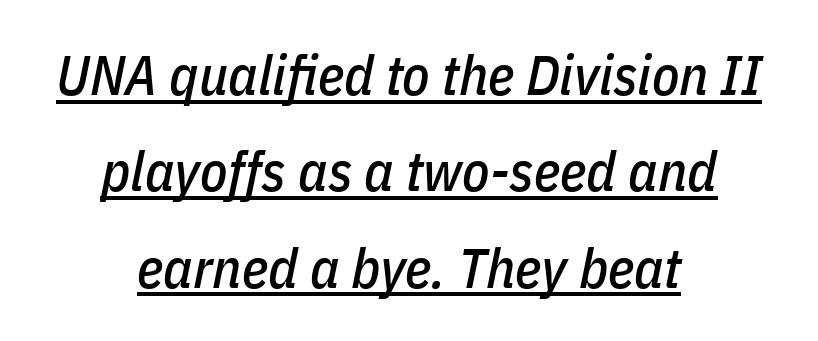
Q: Is the text italic (slanted)? A: Yes, it leans right by about 11 degrees.
Q: Is the text underlined? A: Yes.
Q: How is the paragraph aligned? A: Centered.
Q: Is the spacing between letters normal or unusually wide? A: Normal.
Q: Width (condensed, normal, or wide)? A: Condensed.
Q: Stroke contrast? A: Low.
Q: x-height? A: Medium.
Q: Monospaced? A: No.
